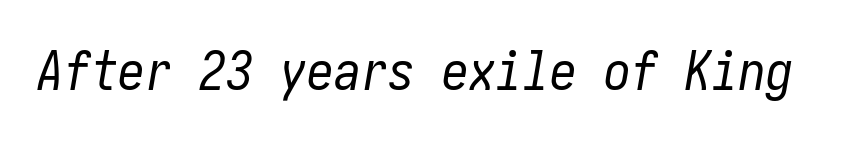
{"italic": "yes", "lean": "right", "slant_degrees": 10, "bold": "no", "weight": "regular", "width": "condensed", "stroke_contrast": "low", "x_height": "medium", "underline": "no", "letter_spacing": "normal", "letter_spacing_em": 0.0, "glyph_px": 54}
